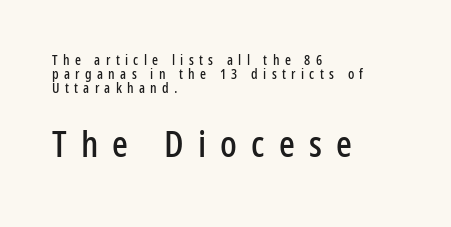
{"serif": "no", "italic": "no", "width": "condensed", "stroke_contrast": "low", "x_height": "medium", "monospaced": "no", "underline": "no", "align": "left", "line_spacing": "tight", "line_spacing_ratio": 1.0, "letter_spacing": "wide", "letter_spacing_em": 0.38, "larger_block": "second", "size_ratio": 2.64, "glyph_px": 37}
